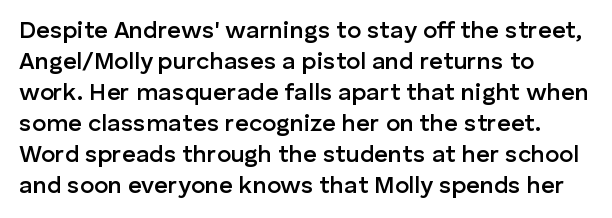
Q: Is the text bold? A: Semi-bold.
Q: Is the text italic (slanted)? A: No, it is upright.
Q: Is the text underlined? A: No.
Q: How is the paragraph aligned? A: Left-aligned.
Q: Is the spacing between letters normal or unusually wide? A: Normal.
Q: Is the spacing between lines tight, normal or loose? A: Normal.
